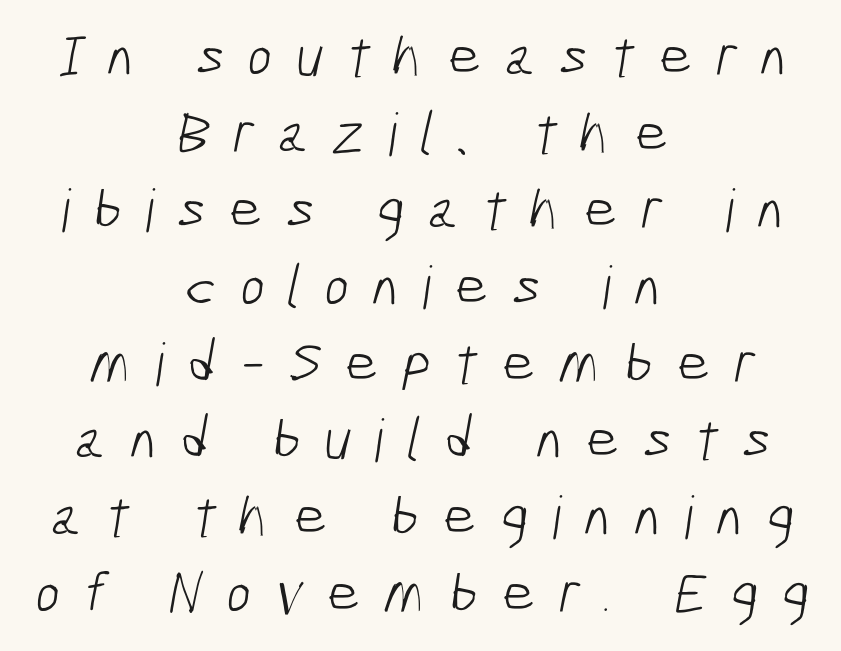
Each letter's strokes conclude bluntly, with no projecting serifs. Horizontal alignment here is central, giving a formal, balanced look. You could only call the tracking loose — the letters float apart. The typesetting does not lean heavy: it is not bold.
